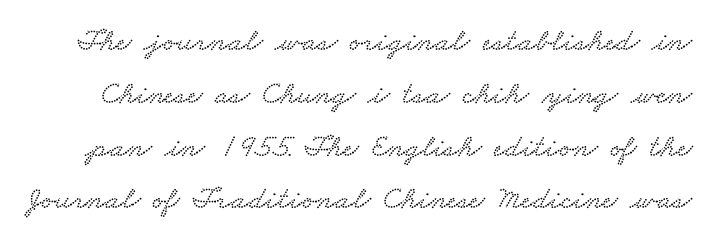
The image shows 32 px wide serif type; set normal line spacing (1.65x), normal letter spacing, not underlined; low stroke contrast and a small x-height.
